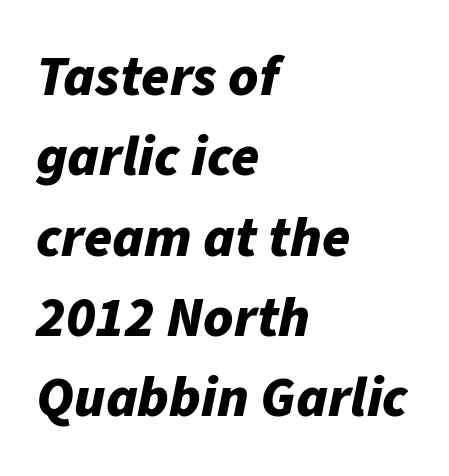
The image shows 57 px bold type, italic (leaning right); set left-aligned, normal line spacing (1.41x), normal letter spacing, not underlined; low stroke contrast and a medium x-height.
